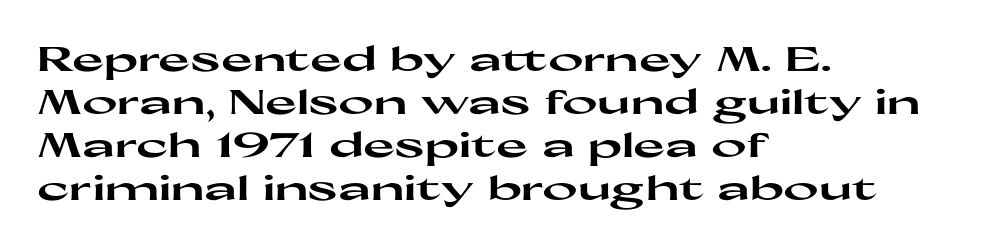
{"serif": "no", "italic": "no", "bold": "yes", "weight": "heavy", "width": "wide", "stroke_contrast": "high", "x_height": "medium", "monospaced": "no", "underline": "no", "align": "left", "line_spacing": "normal", "line_spacing_ratio": 1.26, "letter_spacing": "normal", "letter_spacing_em": 0.0, "glyph_px": 34}
